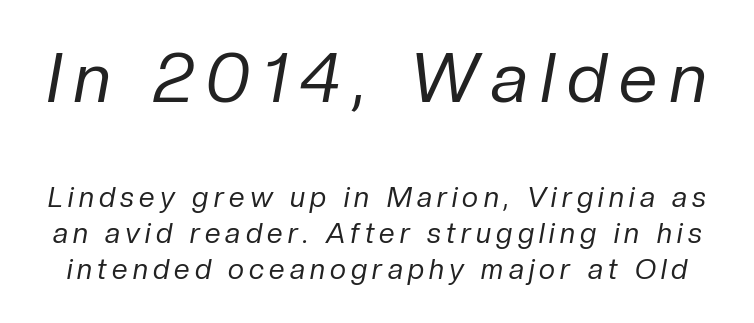
The typeface has the unassuming heft of standard copy or less. Decoration check: the copy has no underline. Whoever set this made the first block the dominant, larger element. The passage shown leans; its letterforms are oblique.
